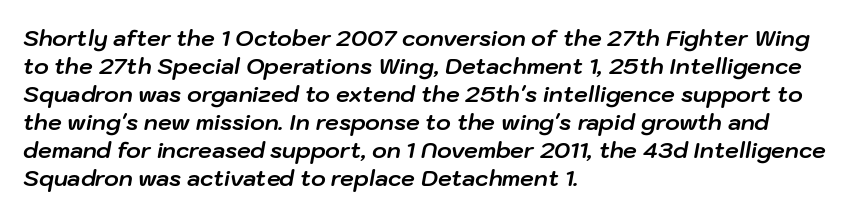
Q: Is the text bold? A: Yes.
Q: Is the text italic (slanted)? A: Yes, it leans right by about 10 degrees.
Q: Is the text underlined? A: No.
Q: How is the paragraph aligned? A: Left-aligned.
Q: Is the spacing between letters normal or unusually wide? A: Normal.
Q: Is the spacing between lines tight, normal or loose? A: Normal.
